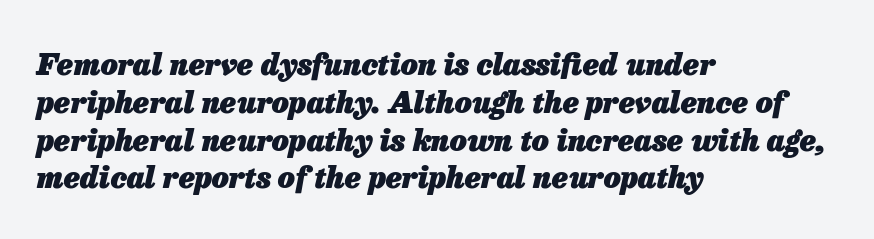
Proportional: the letters do not fall into vertical columns. Students, note that the glyphs here touch the page at normal intervals. The ragged edge is on the right, which tells us the setting is flush left. Weight check: bold — yes, fully. Quick note: underline off.
